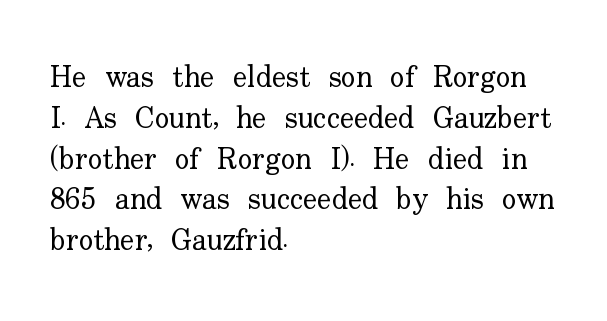
Q: Is the text bold? A: No.
Q: Is the text italic (slanted)? A: No, it is upright.
Q: Is the typeface a serif or a sans-serif typeface? A: Serif.
Q: Is the text underlined? A: No.
Q: How is the paragraph aligned? A: Left-aligned.
Q: Is the spacing between letters normal or unusually wide? A: Normal.
Q: Is the spacing between lines tight, normal or loose? A: Normal.
Q: Width (condensed, normal, or wide)? A: Normal.
Q: Stroke contrast? A: Low.
Q: x-height? A: Small.
Q: Monospaced? A: No.
